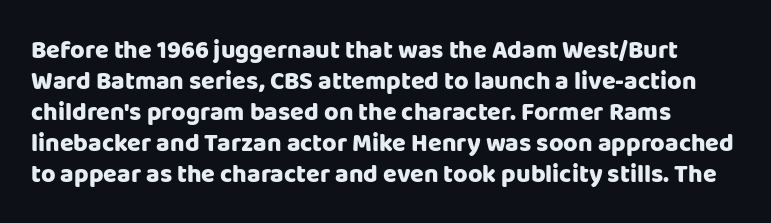
Q: Is the text bold? A: Yes.
Q: Is the text italic (slanted)? A: No, it is upright.
Q: Is the text underlined? A: No.
Q: Is the spacing between letters normal or unusually wide? A: Normal.
